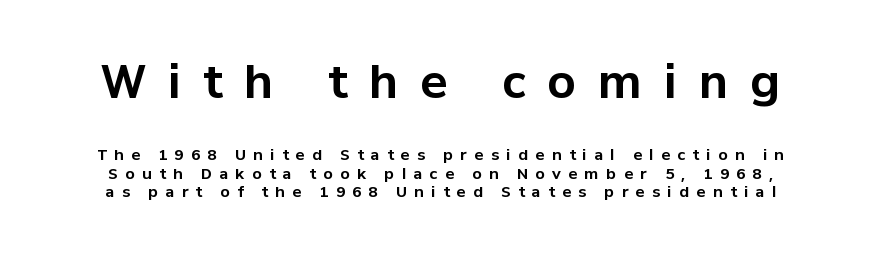
The image shows 45 px bold sans-serif type, upright; set normal line spacing (1.26x), unusually wide letter spacing (+0.49 em), not underlined; the first (top) block is 3.0x larger; low stroke contrast and a medium x-height.
